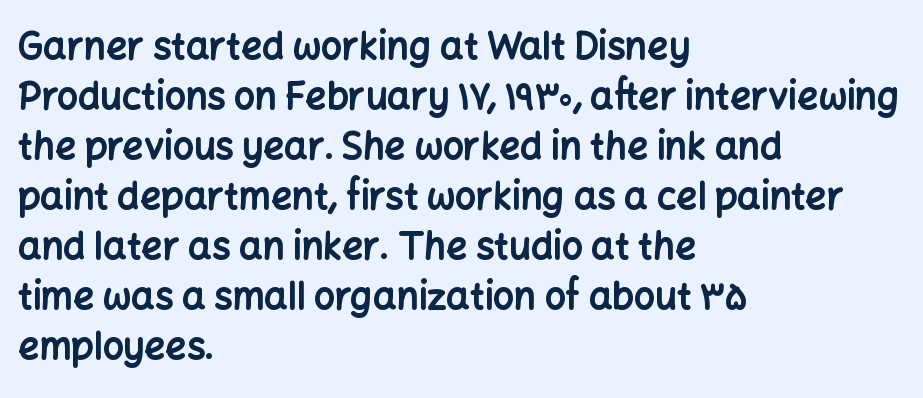
Quick note: interline space is typical. Ordinary non-slanted type is in use. Is the block centered? No — it sits flush against the left margin. Each letter's strokes conclude bluntly, with no projecting serifs.
